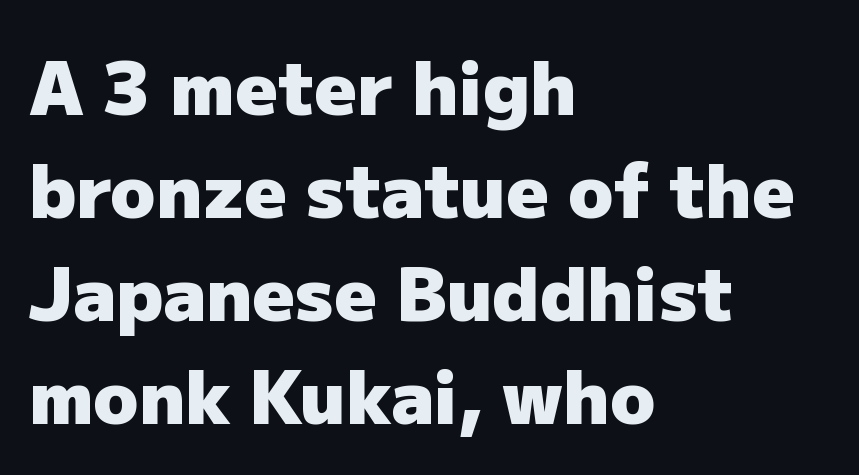
A full-strength bold gives these letters their thick strokes. In terms of letterspacing, this is plain default setting. The typography opts for an upright posture over an oblique one. The setting favours the left margin, as ordinary paragraphs usually do. Only glyphs here, with clear space below each row. Is this a fixed-width face? No — the glyphs have proportional, varying widths.
